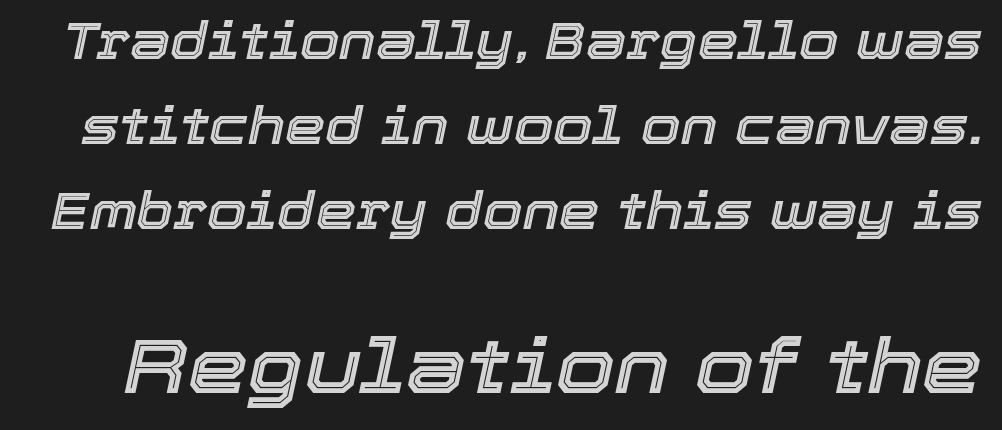
{"italic": "yes", "lean": "right", "slant_degrees": 12, "width": "normal", "x_height": "medium", "monospaced": "no", "underline": "no", "line_spacing": "normal", "line_spacing_ratio": 1.67, "letter_spacing": "normal", "letter_spacing_em": 0.0, "larger_block": "second", "size_ratio": 1.49, "glyph_px": 76}
